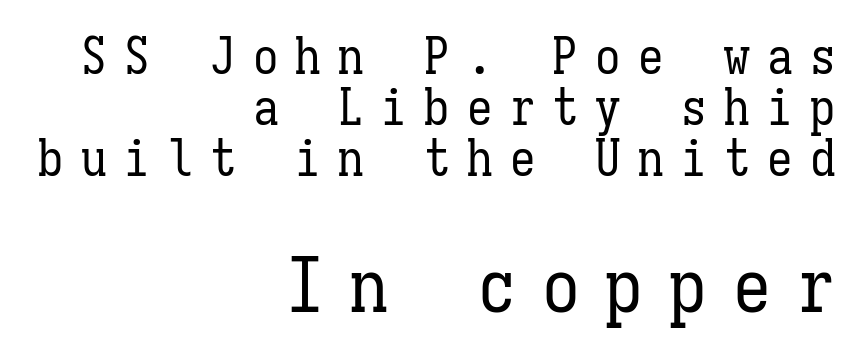
Q: Is the text bold? A: No.
Q: Is the text italic (slanted)? A: No, it is upright.
Q: Is the text underlined? A: No.
Q: How is the paragraph aligned? A: Right-aligned.
Q: Is the spacing between letters normal or unusually wide? A: Unusually wide.
Q: Is the spacing between lines tight, normal or loose? A: Tight.
Q: Which block of text is set in a larger size, the first (top) or the second (bottom)? A: The second (bottom) one.
Q: Width (condensed, normal, or wide)? A: Condensed.
Q: Stroke contrast? A: Low.
Q: x-height? A: Medium.
Q: Monospaced? A: Yes.
